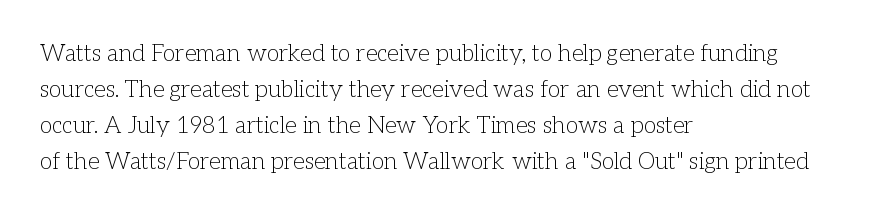
Q: Is the text bold? A: No.
Q: Is the text italic (slanted)? A: No, it is upright.
Q: Is the text underlined? A: No.
Q: How is the paragraph aligned? A: Left-aligned.
Q: Is the spacing between letters normal or unusually wide? A: Normal.
Q: Is the spacing between lines tight, normal or loose? A: Normal.
